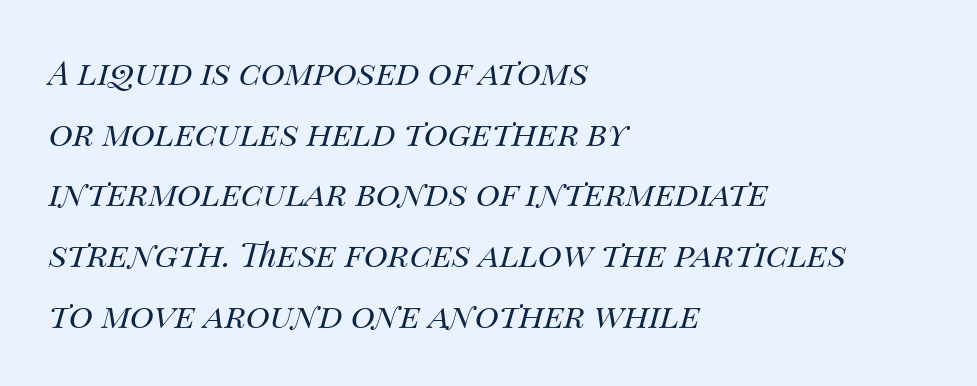
Stems and bowls with no extra thickness — not bold. Every row of glyphs begins at an identical x-position on the left. These lines keep a tight, regular rhythm from letter to letter. Rendered with sloped, italic letterforms. Glance below the letters and you will spot only blank space.
